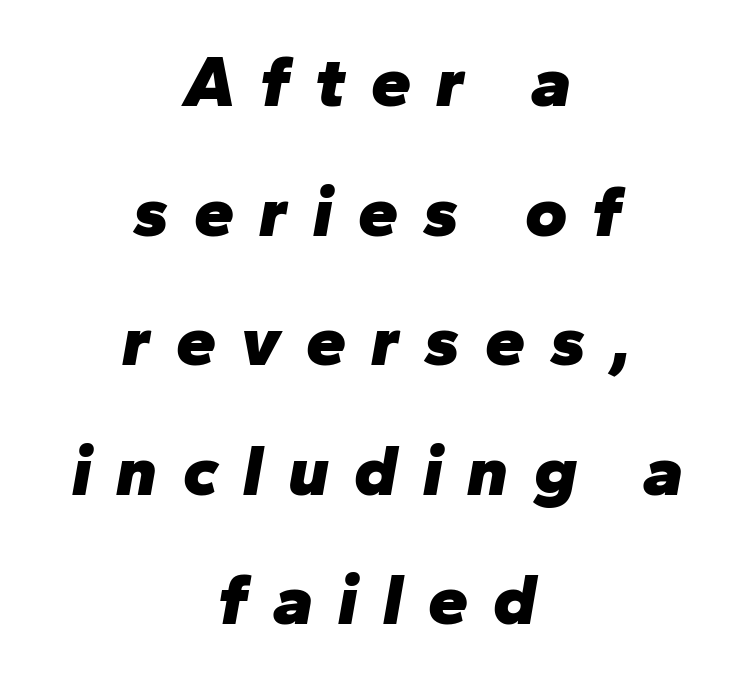
The characters look thick and weighty, a clear bold. The rendering applies a slant to the glyphs. The passage is arranged like a title page — every line centered. The strip under each line holds only bare page. The letters advance in unequal steps, a hallmark of proportional type.
